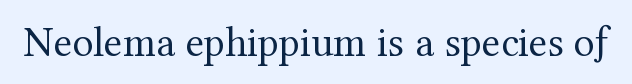
The image shows 43 px regular-weight serif type, upright; set normal letter spacing, not underlined; medium stroke contrast and a medium x-height.
